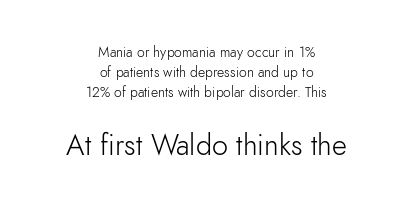
Notice how descenders clear the ascenders below comfortably — that's standard leading. Caption: standard tracking, unaltered. Stroke mass is kept to a normal reading level or below. The passage shown is typeset with a sans-serif family. Character size in the trailing block exceeds that of the leading block. The specimen reads as upright at a glance.
